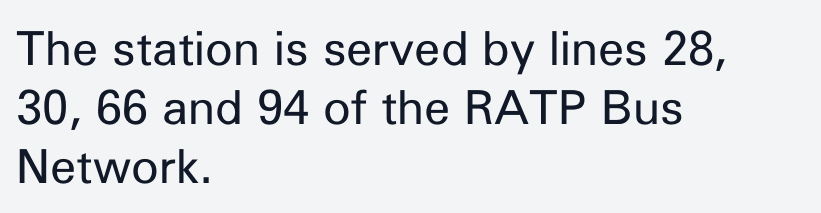
{"serif": "no", "italic": "no", "bold": "no", "weight": "regular", "width": "normal", "stroke_contrast": "low", "x_height": "medium", "monospaced": "no", "underline": "no", "align": "left", "line_spacing": "normal", "line_spacing_ratio": 1.26, "letter_spacing": "normal", "letter_spacing_em": 0.0, "glyph_px": 47}
